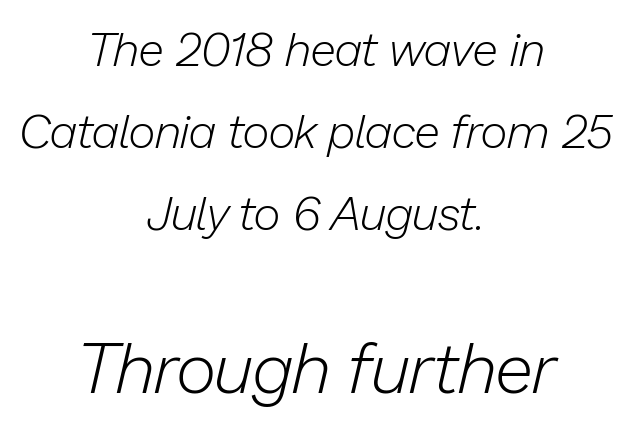
{"italic": "yes", "lean": "right", "slant_degrees": 13, "bold": "no", "weight": "light", "width": "normal", "stroke_contrast": "low", "x_height": "medium", "monospaced": "no", "underline": "no", "align": "center", "line_spacing_ratio": 1.75, "letter_spacing": "normal", "letter_spacing_em": 0.0, "larger_block": "second", "size_ratio": 1.49, "glyph_px": 70}
